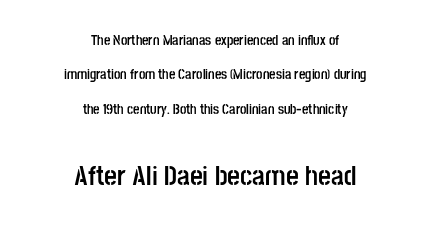
Q: Is the text bold? A: Yes.
Q: Is the text italic (slanted)? A: No, it is upright.
Q: Is the typeface a serif or a sans-serif typeface? A: Sans-serif.
Q: Is the text underlined? A: No.
Q: How is the paragraph aligned? A: Centered.
Q: Is the spacing between letters normal or unusually wide? A: Normal.
Q: Is the spacing between lines tight, normal or loose? A: Loose.
Q: Which block of text is set in a larger size, the first (top) or the second (bottom)? A: The second (bottom) one.
Q: Width (condensed, normal, or wide)? A: Condensed.
Q: Stroke contrast? A: Low.
Q: x-height? A: Large.
Q: Monospaced? A: No.
